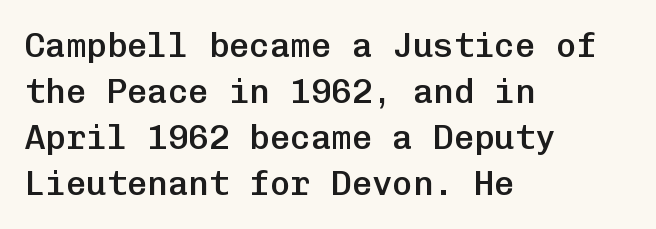
{"serif": "no", "italic": "no", "bold": "semi", "weight": "semibold", "width": "normal", "stroke_contrast": "low", "x_height": "medium", "monospaced": "yes", "underline": "no", "align": "left", "line_spacing": "normal", "line_spacing_ratio": 1.35, "letter_spacing": "normal", "letter_spacing_em": 0.0, "glyph_px": 34}
